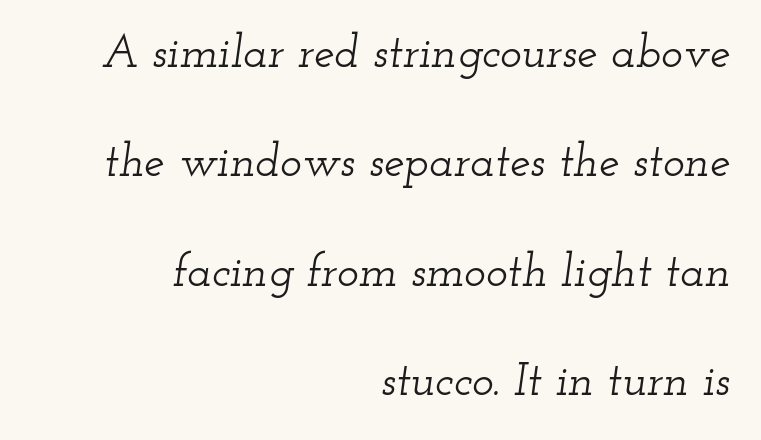
The image shows 46 px wide serif type, italic (leaning right); set right-aligned, loose line spacing (2.38x), normal letter spacing, not underlined; low stroke contrast and a small x-height.
